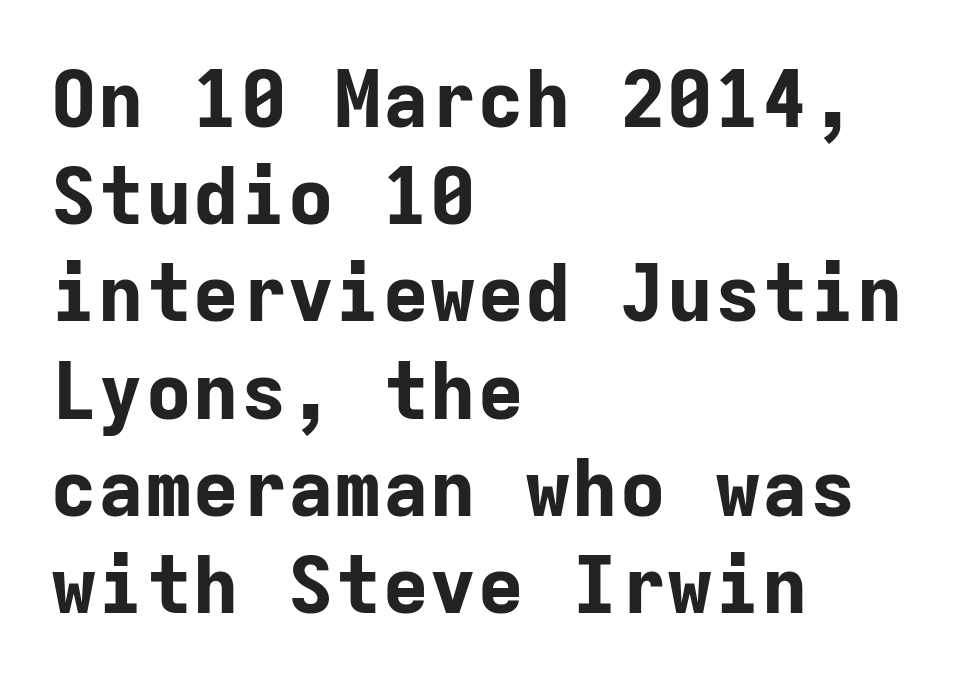
This sample is left-justified, so line endings fall wherever the words run out. The letters stand upright; this is a roman face. These words are printed bold, with thick strokes throughout. Words appear dense and cohesive because spacing is normal. Spacing verdict: monospaced, one width for all characters. The passage shown is not underscored anywhere.
